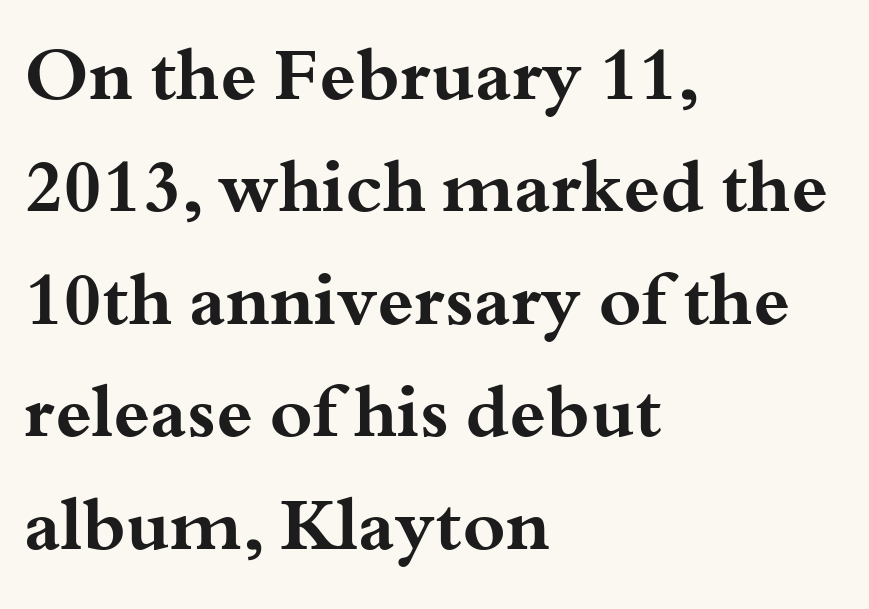
The image shows 73 px bold, wide serif type, upright; set left-aligned, normal line spacing (1.54x), normal letter spacing, not underlined; medium stroke contrast and a small x-height.
